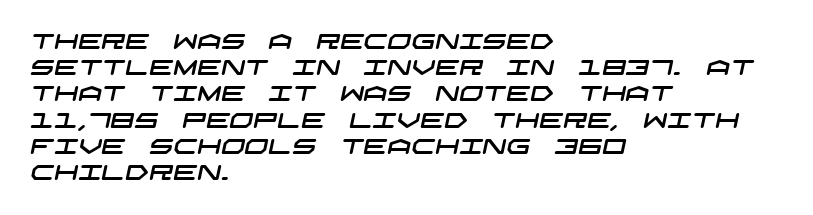
{"underline": "no", "align": "left", "line_spacing": "normal", "line_spacing_ratio": 1.25, "letter_spacing": "normal", "letter_spacing_em": 0.0, "glyph_px": 21}
